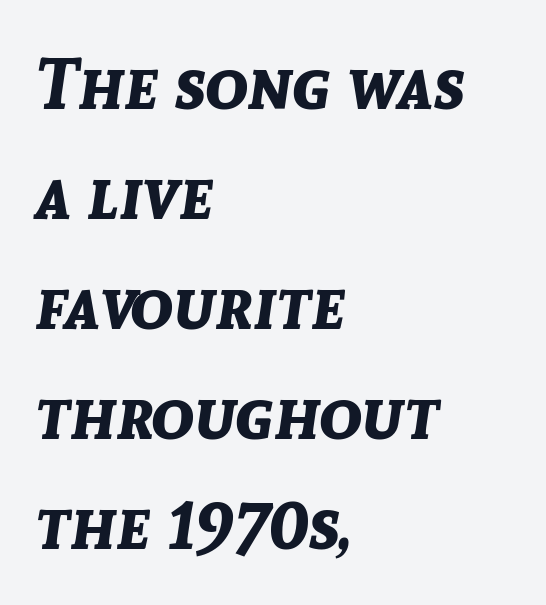
{"italic": "yes", "lean": "right", "slant_degrees": 8, "bold": "yes", "weight": "bold", "width": "normal", "stroke_contrast": "low", "x_height": "medium", "monospaced": "no", "underline": "no", "align": "left", "line_spacing": "normal", "line_spacing_ratio": 1.55, "letter_spacing": "normal", "letter_spacing_em": 0.0, "glyph_px": 71}
